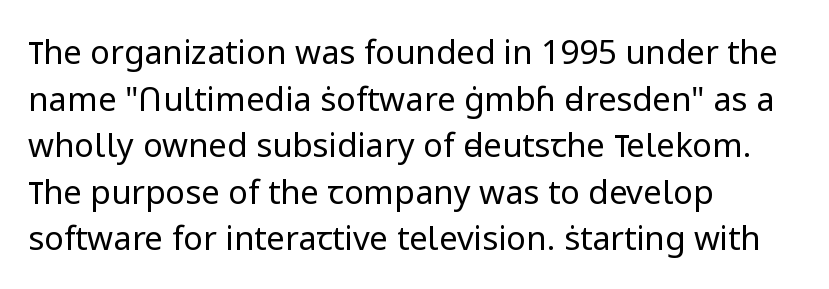
Q: Is the text bold? A: No.
Q: Is the text italic (slanted)? A: No, it is upright.
Q: Is the typeface a serif or a sans-serif typeface? A: Sans-serif.
Q: Is the text underlined? A: No.
Q: How is the paragraph aligned? A: Left-aligned.
Q: Is the spacing between letters normal or unusually wide? A: Normal.
Q: Is the spacing between lines tight, normal or loose? A: Normal.
Q: Width (condensed, normal, or wide)? A: Normal.
Q: Stroke contrast? A: Low.
Q: x-height? A: Medium.
Q: Monospaced? A: No.
